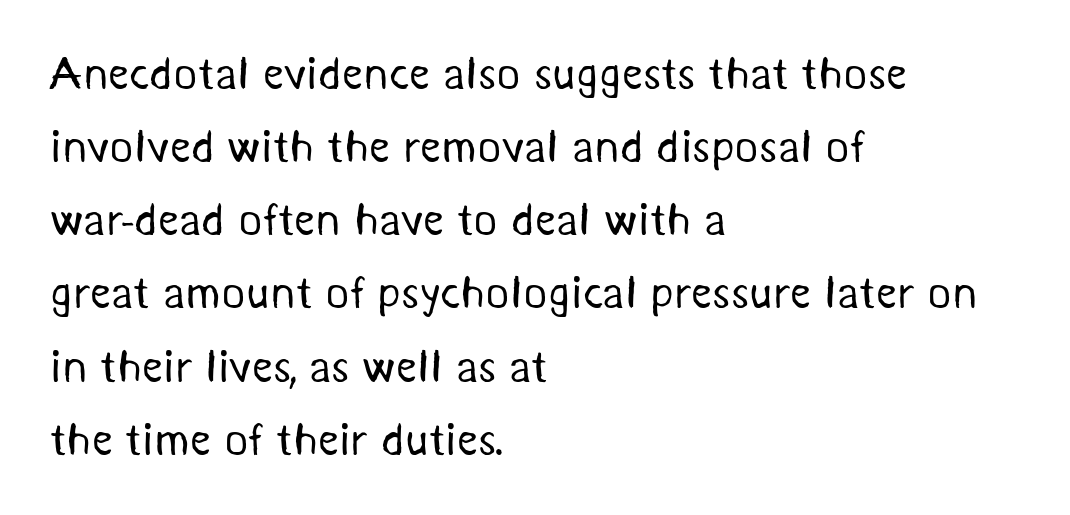
The image shows 46 px regular-weight sans-serif type; set left-aligned, normal line spacing (1.59x), normal letter spacing, not underlined; medium stroke contrast and a medium x-height.
